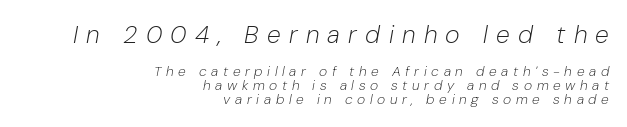
{"italic": "yes", "lean": "right", "slant_degrees": 10, "bold": "no", "underline": "no", "align": "right", "line_spacing": "tight", "line_spacing_ratio": 0.98, "letter_spacing": "wide", "letter_spacing_em": 0.33, "larger_block": "first", "size_ratio": 1.79, "glyph_px": 25}
